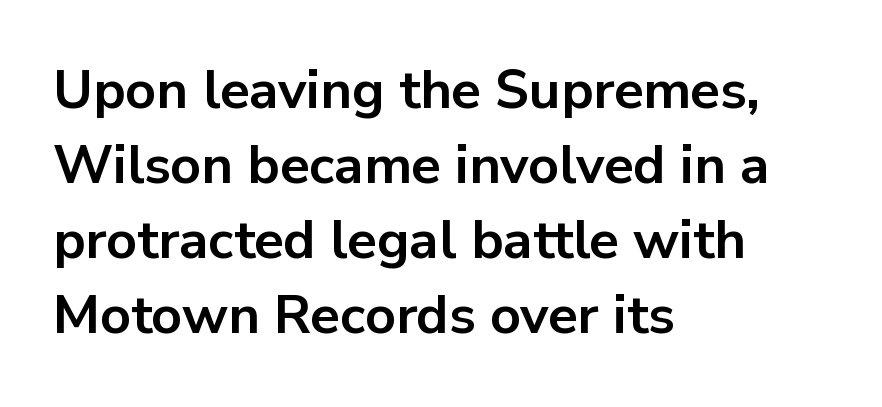
Alignment: flush left. The lettering stays uniformly vertical, giving the passage a roman look. There is no visible air inserted between adjacent glyphs. This sample has the flowing, uneven cadence of proportional lettering. Compared with an ordinary text face, these strokes are far heavier — a full bold.
